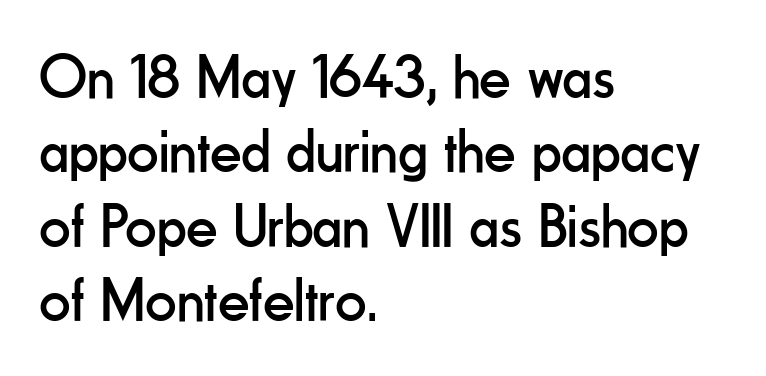
Q: Is the text bold? A: No.
Q: Is the text italic (slanted)? A: No, it is upright.
Q: Is the typeface a serif or a sans-serif typeface? A: Sans-serif.
Q: Is the text underlined? A: No.
Q: How is the paragraph aligned? A: Left-aligned.
Q: Is the spacing between letters normal or unusually wide? A: Normal.
Q: Width (condensed, normal, or wide)? A: Condensed.
Q: Stroke contrast? A: Low.
Q: x-height? A: Small.
Q: Monospaced? A: No.
